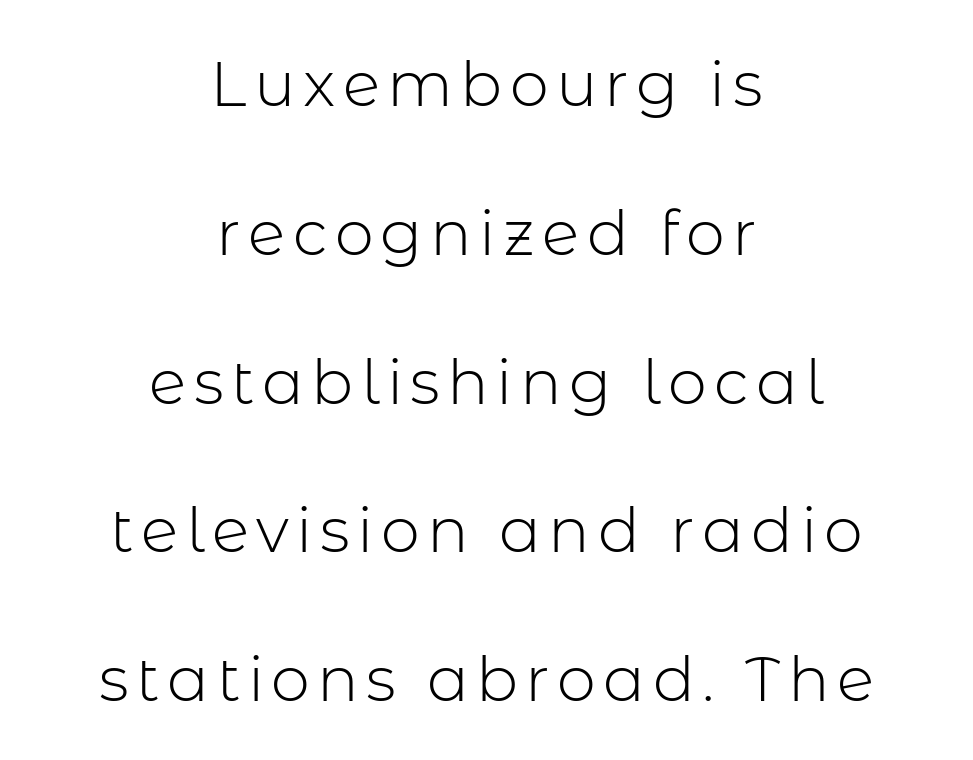
{"serif": "no", "italic": "no", "bold": "no", "weight": "light", "width": "normal", "stroke_contrast": "low", "x_height": "medium", "monospaced": "no", "underline": "no", "align": "center", "line_spacing": "loose", "line_spacing_ratio": 2.4, "glyph_px": 62}
